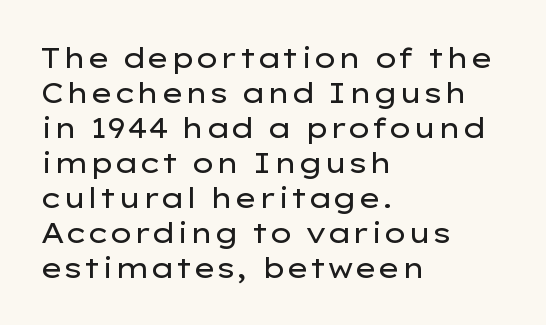
Q: Is the text bold? A: No.
Q: Is the text italic (slanted)? A: No, it is upright.
Q: Is the typeface a serif or a sans-serif typeface? A: Sans-serif.
Q: Is the text underlined? A: No.
Q: How is the paragraph aligned? A: Left-aligned.
Q: Is the spacing between letters normal or unusually wide? A: Normal.
Q: Is the spacing between lines tight, normal or loose? A: Normal.
Q: Width (condensed, normal, or wide)? A: Wide.
Q: Stroke contrast? A: Low.
Q: x-height? A: Medium.
Q: Monospaced? A: No.
